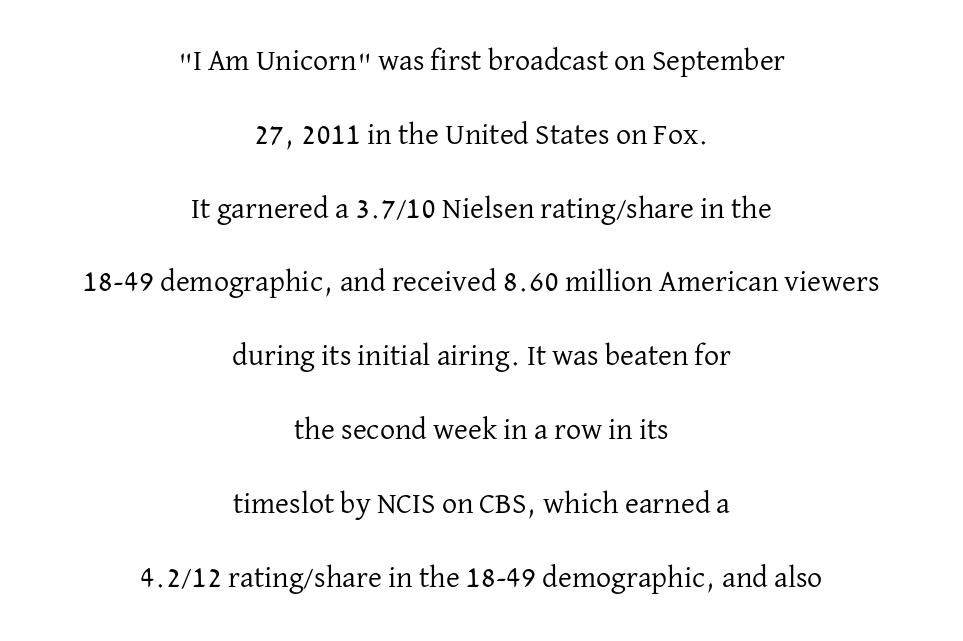
Tall strokes in this sample are plumb rather than angled. Unmarked baselines from the first word to the last. Rows of type keep a wide berth in the vertical direction. These lines are rendered in a variable-pitch font. These lines stack symmetrically, like a column narrowing and widening about its center. Look at the tracking — it's just the regular setting, nothing added.
